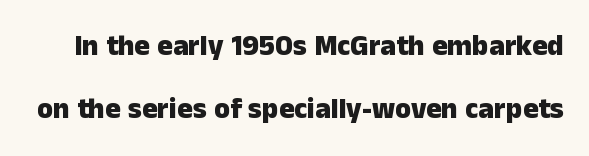
{"serif": "no", "italic": "no", "bold": "yes", "weight": "heavy", "width": "normal", "stroke_contrast": "low", "x_height": "medium", "monospaced": "no", "underline": "no", "line_spacing": "loose", "line_spacing_ratio": 2.17, "letter_spacing": "normal", "letter_spacing_em": 0.0, "glyph_px": 29}
